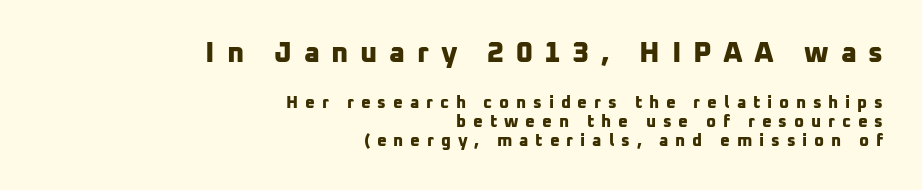
{"serif": "no", "bold": "yes", "weight": "bold", "width": "normal", "stroke_contrast": "low", "x_height": "medium", "monospaced": "no", "underline": "no", "align": "right", "line_spacing": "tight", "line_spacing_ratio": 1.11, "letter_spacing": "wide", "letter_spacing_em": 0.4, "larger_block": "first", "size_ratio": 1.71, "glyph_px": 29}
